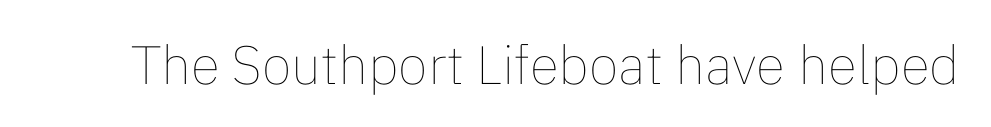
{"italic": "no", "bold": "no", "weight": "thin", "width": "normal", "stroke_contrast": "low", "x_height": "medium", "monospaced": "no", "underline": "no", "letter_spacing": "normal", "letter_spacing_em": 0.0, "glyph_px": 54}
